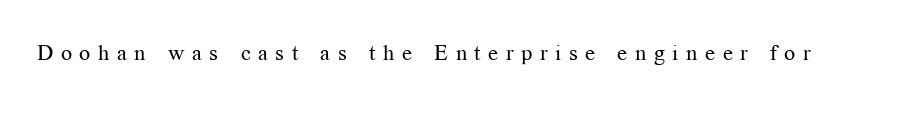
Q: Is the text bold? A: No.
Q: Is the text italic (slanted)? A: No, it is upright.
Q: Is the text underlined? A: No.
Q: Is the spacing between letters normal or unusually wide? A: Unusually wide.
